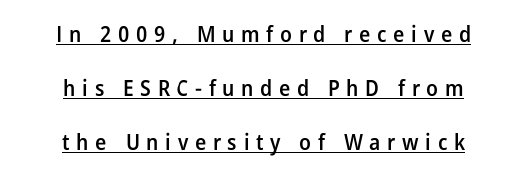
The image shows 23 px text type, upright; set centered, loose line spacing (2.35x), unusually wide letter spacing (+0.29 em), underlined.
